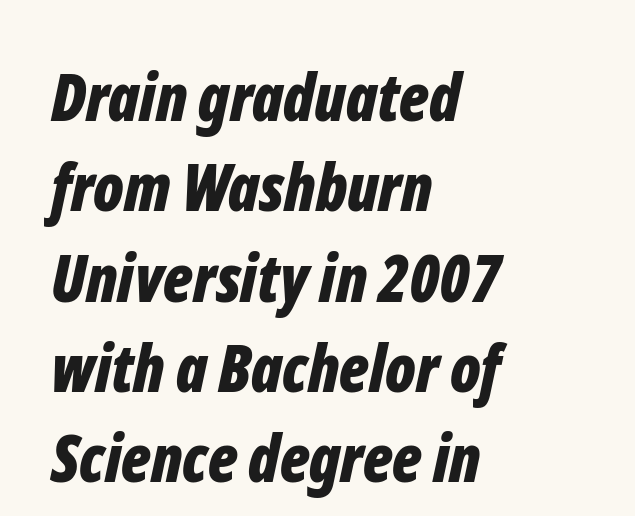
{"italic": "yes", "lean": "right", "slant_degrees": 12, "bold": "yes", "weight": "bold", "width": "condensed", "stroke_contrast": "low", "x_height": "medium", "monospaced": "no", "underline": "no", "align": "left", "line_spacing": "normal", "line_spacing_ratio": 1.39, "letter_spacing": "normal", "letter_spacing_em": 0.0, "glyph_px": 65}
